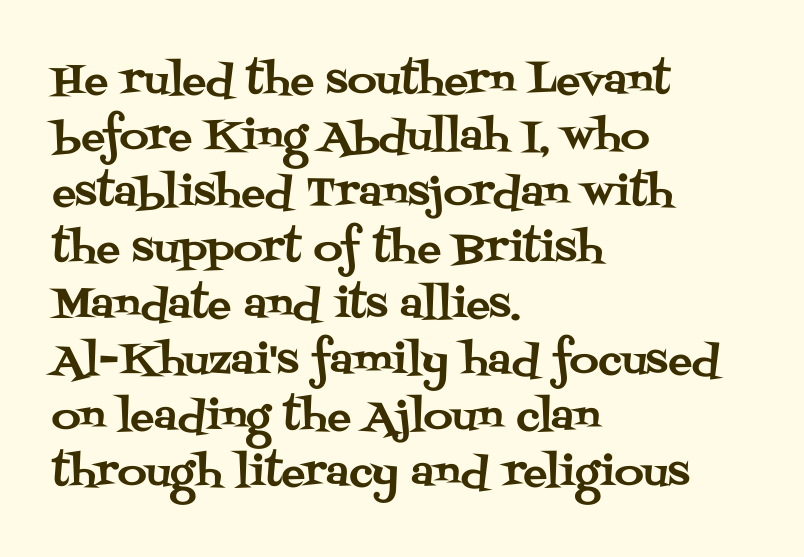
The image shows 40 px serif type, upright; set left-aligned, normal line spacing (1.4x), normal letter spacing, not underlined; medium stroke contrast and a large x-height.
